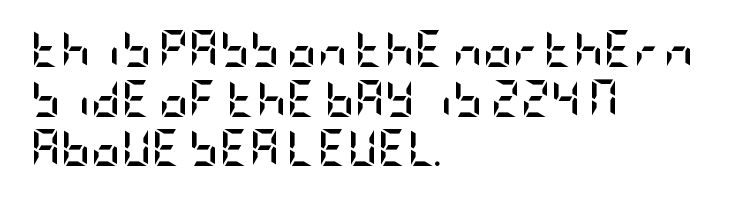
{"serif": "no", "italic": "no", "bold": "yes", "weight": "semibold", "width": "condensed", "stroke_contrast": "low", "x_height": "large", "underline": "no", "align": "left", "line_spacing": "normal", "line_spacing_ratio": 1.34, "letter_spacing": "normal", "letter_spacing_em": 0.0, "glyph_px": 37}
